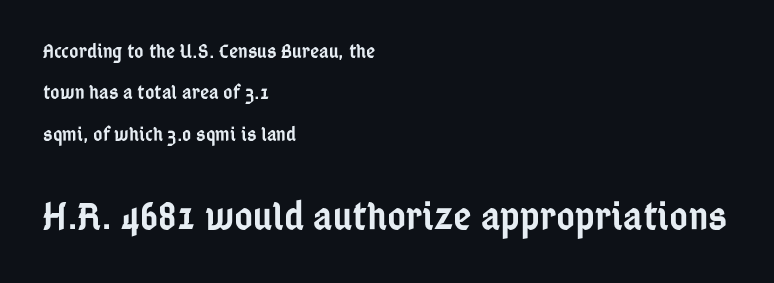
The image shows 40 px semibold, condensed sans-serif type, upright; set left-aligned, loose line spacing (2.07x), normal letter spacing, not underlined; the second (bottom) block is 2.0x larger; low stroke contrast and a medium x-height.
